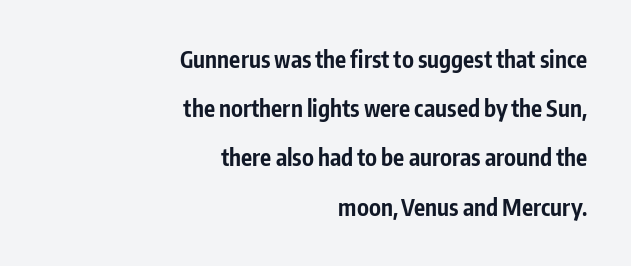
The image shows 23 px bold type, upright; set right-aligned, loose line spacing (2.14x), normal letter spacing, not underlined.
